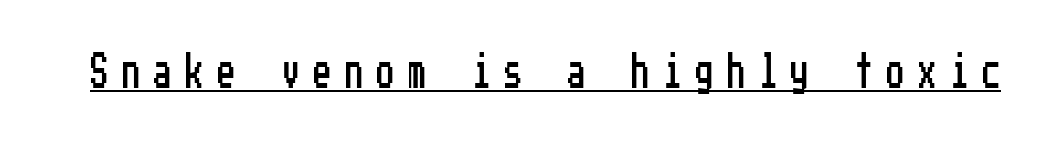
The image shows 35 px condensed sans-serif type, upright; set unusually wide letter spacing (+0.41 em), underlined; low stroke contrast and a medium x-height.
